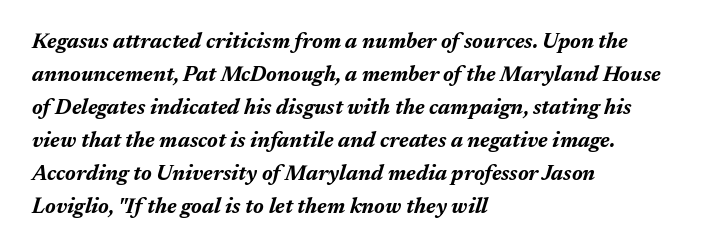
Caption: standard tracking, unaltered. What's the leading like? Ordinary, nothing unusual. Designer's note — italics engaged. Words float on clear page, feet unadorned. The rendering anchors every line to the left-hand side.
